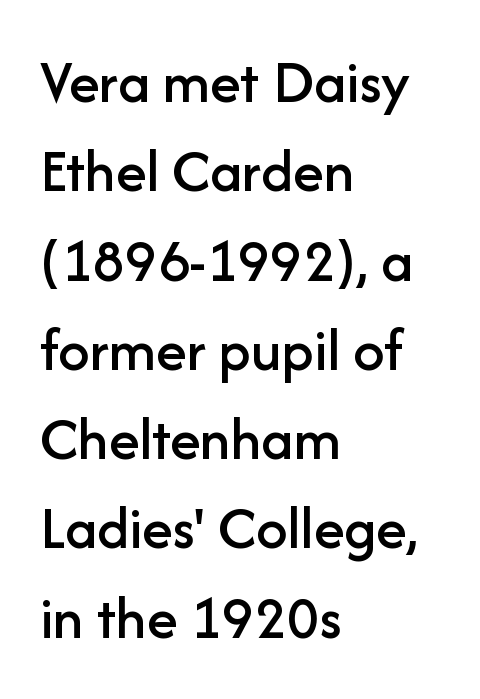
{"serif": "no", "italic": "no", "width": "normal", "stroke_contrast": "low", "x_height": "medium", "monospaced": "no", "underline": "no", "align": "left", "line_spacing": "normal", "line_spacing_ratio": 1.44, "letter_spacing": "normal", "letter_spacing_em": 0.0, "glyph_px": 62}
